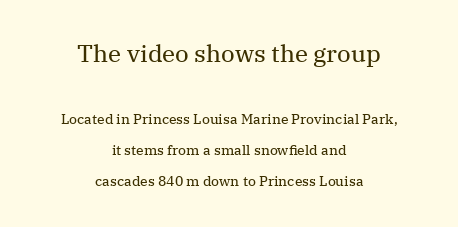
Q: Is the text bold? A: No.
Q: Is the text italic (slanted)? A: No, it is upright.
Q: Is the text underlined? A: No.
Q: How is the paragraph aligned? A: Centered.
Q: Is the spacing between letters normal or unusually wide? A: Normal.
Q: Is the spacing between lines tight, normal or loose? A: Loose.
Q: Which block of text is set in a larger size, the first (top) or the second (bottom)? A: The first (top) one.
